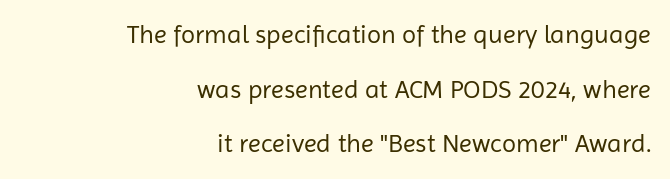
Vertical stems look standard width or narrower in stroke. Characters follow at the spacing the type designer built in. A typesetter would call this leading open, well beyond the default. The lettering stays uniformly vertical, giving the passage a roman look. The specimen omits any rule beneath the text block's lines. One-word summary of the alignment: right.
